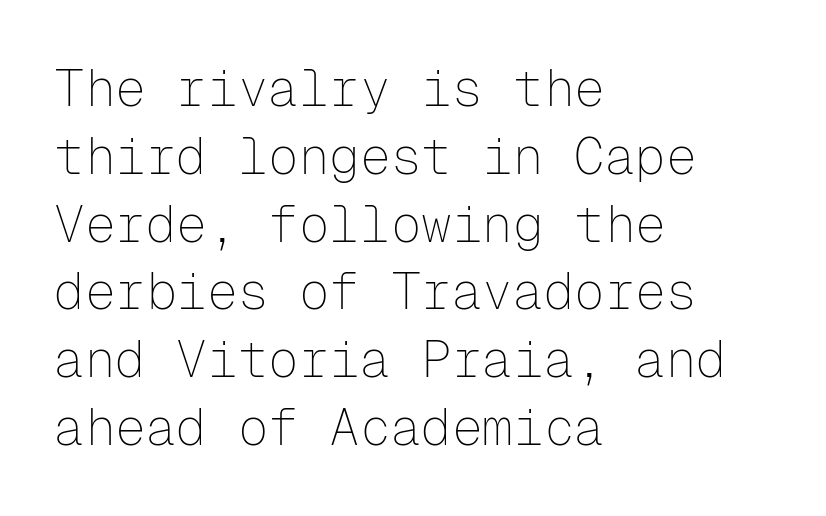
Fixed-width glyphs throughout — classic coding-font behaviour. Quick note: not italic, upright. Notice how the passage keeps a crisp vertical edge on the left only. The glyphs are unaccompanied by any horizontal stroke below them.
